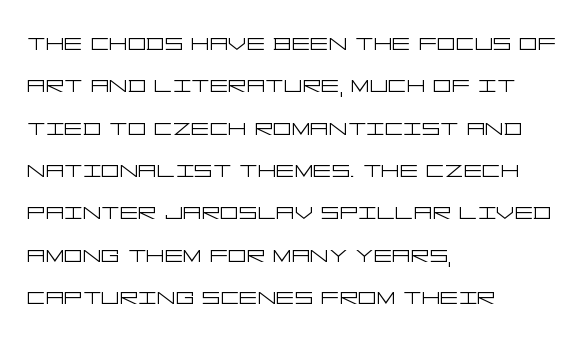
The image shows 29 px light, wide sans-serif type, upright; set left-aligned, normal line spacing (1.46x), normal letter spacing, not underlined; low stroke contrast and a large x-height.
